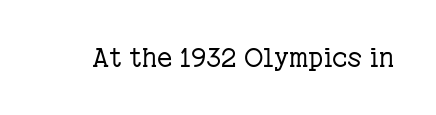
Q: Is the text bold? A: No.
Q: Is the text italic (slanted)? A: No, it is upright.
Q: Is the text underlined? A: No.
Q: Is the spacing between letters normal or unusually wide? A: Normal.
